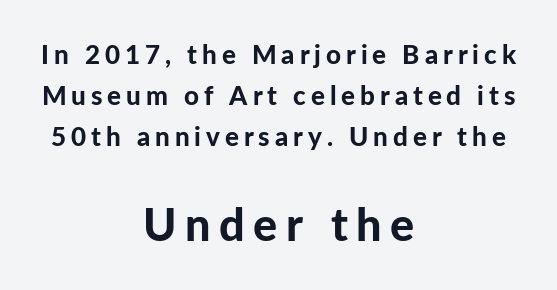
{"serif": "no", "italic": "no", "bold": "yes", "weight": "bold", "width": "normal", "stroke_contrast": "low", "x_height": "medium", "monospaced": "no", "underline": "no", "align": "center", "line_spacing": "normal", "line_spacing_ratio": 1.57, "larger_block": "second", "size_ratio": 1.73, "glyph_px": 45}
